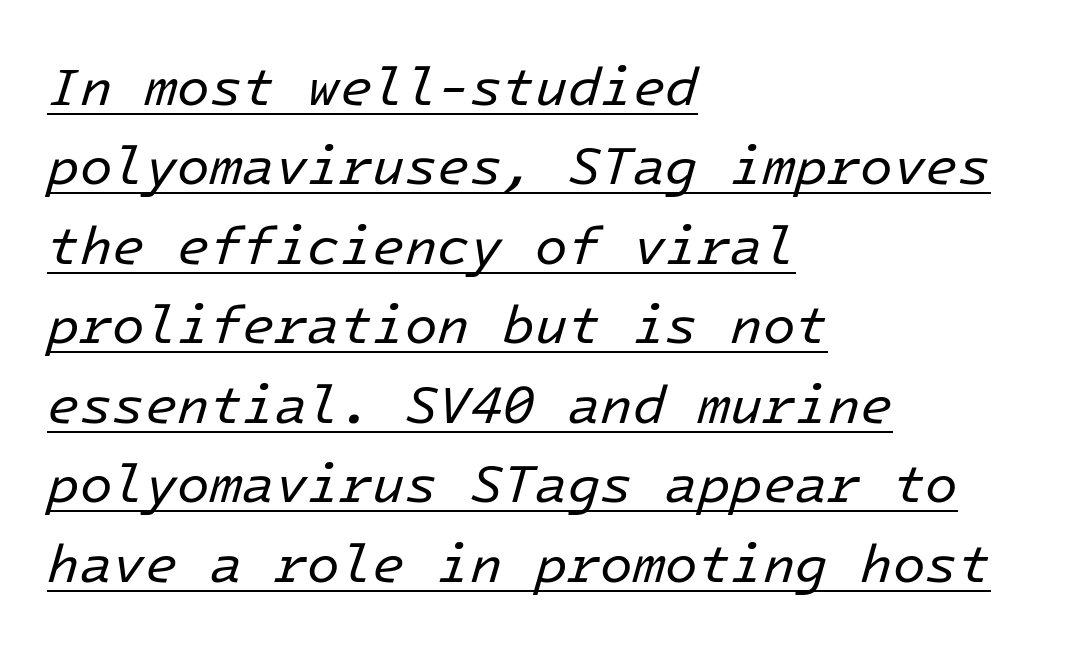
Q: Is the text bold? A: No.
Q: Is the text italic (slanted)? A: Yes, it leans right by about 16 degrees.
Q: Is the text underlined? A: Yes.
Q: How is the paragraph aligned? A: Left-aligned.
Q: Is the spacing between letters normal or unusually wide? A: Normal.
Q: Is the spacing between lines tight, normal or loose? A: Normal.
Q: Width (condensed, normal, or wide)? A: Normal.
Q: Stroke contrast? A: Low.
Q: x-height? A: Medium.
